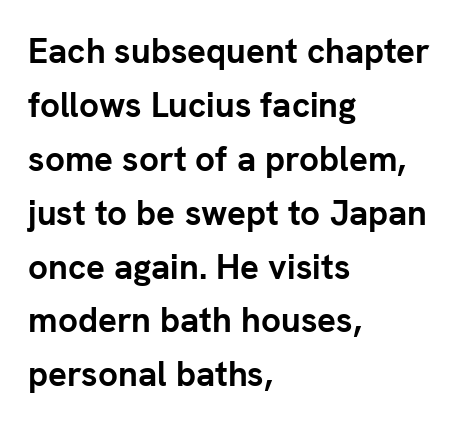
The passage is arranged the way most books set body copy — flush left. There is no visible air inserted between adjacent glyphs. You could not count columns in this text — the font is proportionally spaced. Letterform terminals end flat and unadorned throughout the passage. The letters stand upright; this is a roman face.
